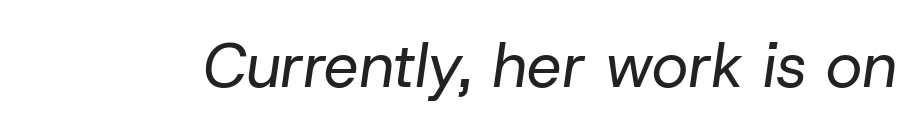
Q: Is the text bold? A: No.
Q: Is the text italic (slanted)? A: Yes, it leans right by about 8 degrees.
Q: Is the text underlined? A: No.
Q: Is the spacing between letters normal or unusually wide? A: Normal.
Q: Width (condensed, normal, or wide)? A: Normal.
Q: Stroke contrast? A: Low.
Q: x-height? A: Medium.
Q: Monospaced? A: No.
